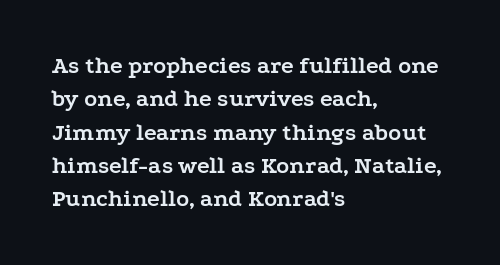
You can tell it's not italic because the verticals are truly vertical. Descender tails drop into unmarked territory. Baseline-to-baseline distance is the conventional proportion of letter height. Nobody touched the tracking dial on this one. Thick stems and heavy bowls — unmistakably bold. One-word summary of the alignment: left.
